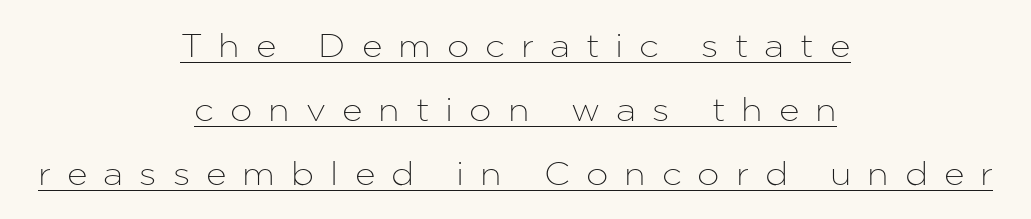
The image shows 32 px sans-serif type, upright; set centered, loose line spacing (2.0x), unusually wide letter spacing (+0.5 em), underlined; low stroke contrast and a medium x-height.
